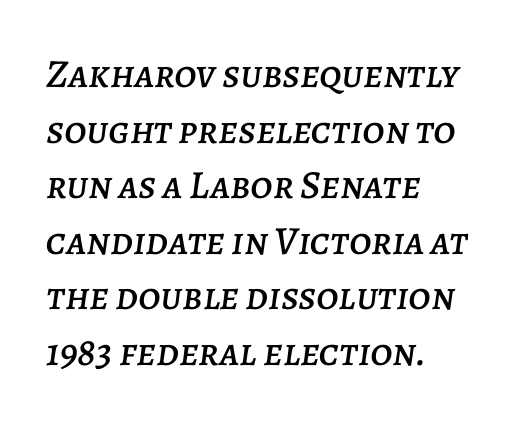
{"italic": "yes", "lean": "right", "slant_degrees": 7, "width": "normal", "stroke_contrast": "low", "x_height": "large", "monospaced": "no", "underline": "no", "align": "left", "line_spacing": "normal", "line_spacing_ratio": 1.39, "letter_spacing": "normal", "letter_spacing_em": 0.0, "glyph_px": 40}
